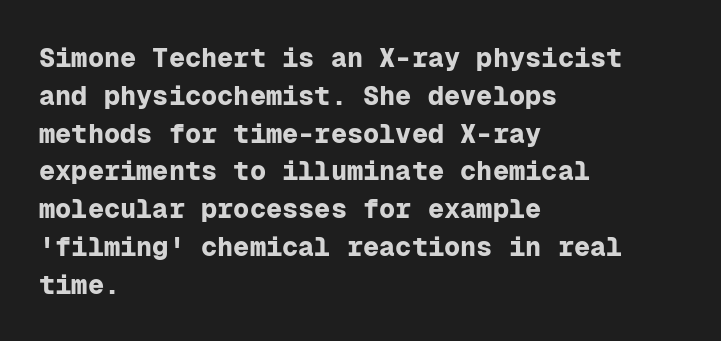
The image shows 27 px bold type, upright; set left-aligned, normal line spacing (1.4x), normal letter spacing, not underlined.
